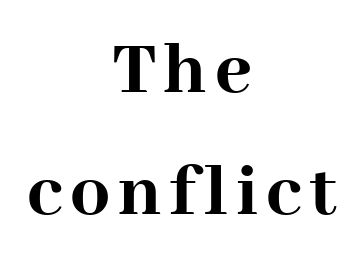
Q: Is the text bold? A: Yes.
Q: Is the text italic (slanted)? A: No, it is upright.
Q: Is the typeface a serif or a sans-serif typeface? A: Serif.
Q: Is the text underlined? A: No.
Q: How is the paragraph aligned? A: Centered.
Q: Is the spacing between lines tight, normal or loose? A: Normal.
Q: Width (condensed, normal, or wide)? A: Normal.
Q: Stroke contrast? A: High.
Q: x-height? A: Medium.
Q: Monospaced? A: No.
